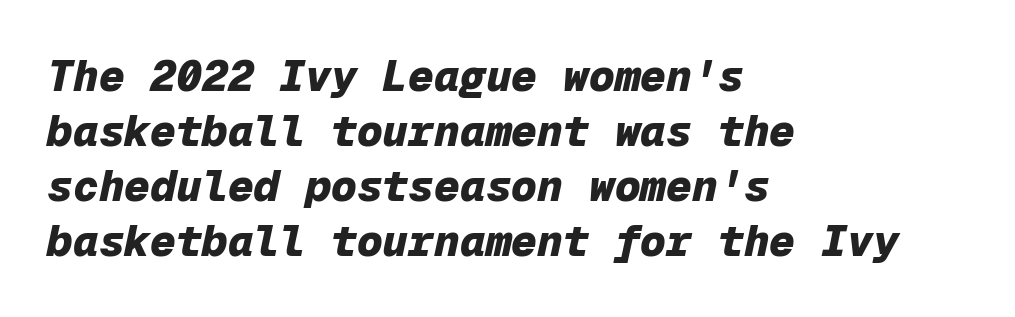
Nothing unusual about the tracking: characters are spaced as the font intends. You could count columns in this text — the font is strictly monospaced. Notice how thick the strokes are: this is what a full bold looks like. Observe the lean: these are italic letterforms. Type without underlining.
